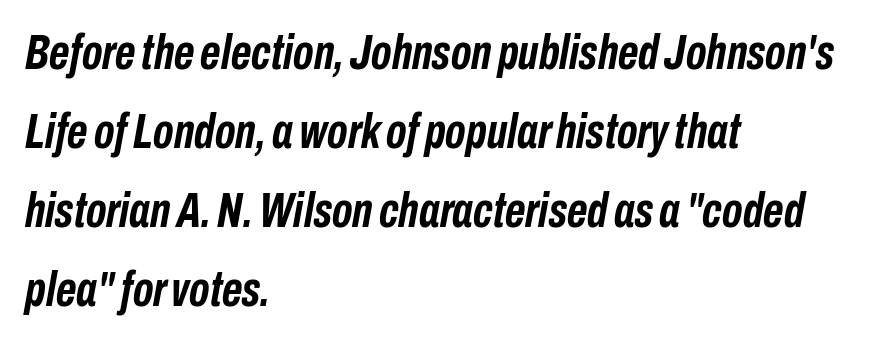
Q: Is the text bold? A: Yes.
Q: Is the text italic (slanted)? A: Yes, it leans right by about 10 degrees.
Q: Is the text underlined? A: No.
Q: How is the paragraph aligned? A: Left-aligned.
Q: Is the spacing between letters normal or unusually wide? A: Normal.
Q: Is the spacing between lines tight, normal or loose? A: Normal.
Q: Width (condensed, normal, or wide)? A: Condensed.
Q: Stroke contrast? A: Low.
Q: x-height? A: Medium.
Q: Monospaced? A: No.
